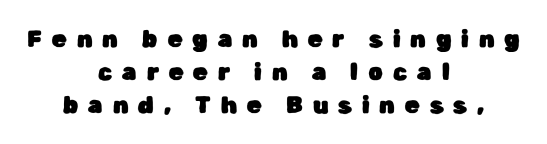
{"italic": "no", "underline": "no", "align": "center", "line_spacing": "normal", "line_spacing_ratio": 1.43, "letter_spacing": "wide", "letter_spacing_em": 0.44, "glyph_px": 23}
